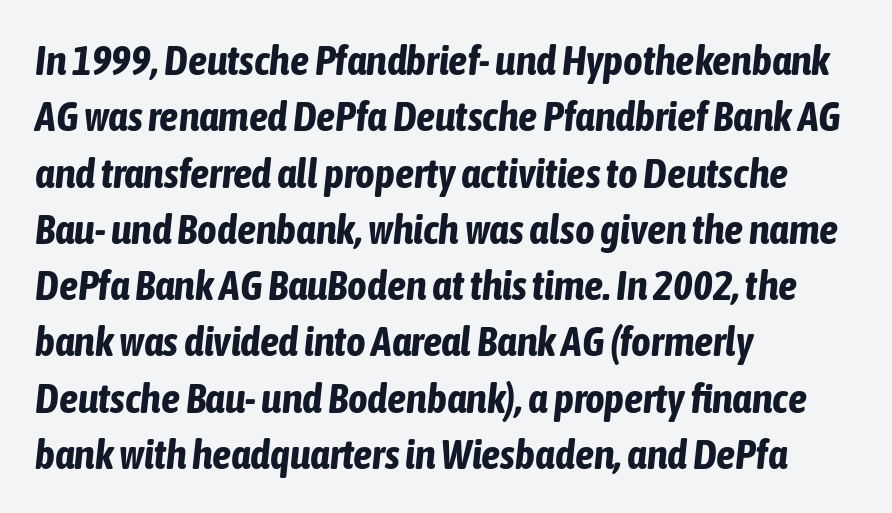
{"italic": "yes", "lean": "right", "slant_degrees": 6, "bold": "yes", "weight": "bold", "width": "condensed", "stroke_contrast": "low", "x_height": "medium", "monospaced": "no", "underline": "no", "align": "left", "line_spacing": "normal", "line_spacing_ratio": 1.34, "letter_spacing": "normal", "letter_spacing_em": 0.0, "glyph_px": 42}
